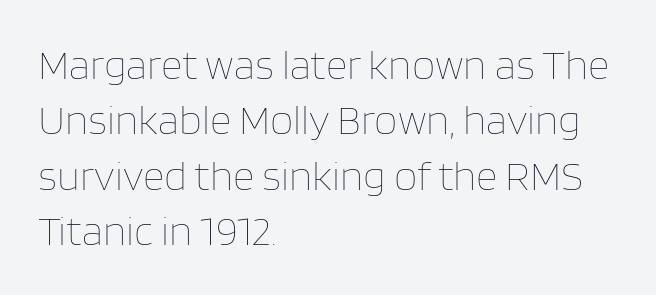
The image shows 42 px thin type, upright; set left-aligned, normal line spacing (1.32x), normal letter spacing, not underlined; low stroke contrast and a large x-height.
